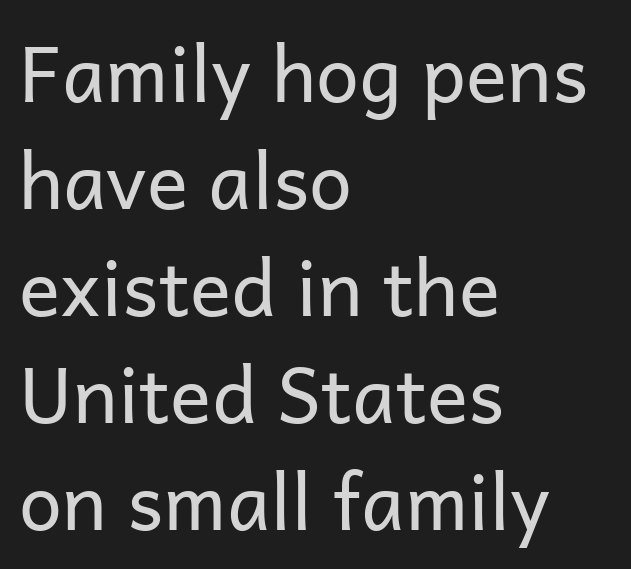
The image shows 77 px regular-weight sans-serif type, upright; set left-aligned, normal line spacing (1.39x), normal letter spacing, not underlined; low stroke contrast and a medium x-height.
